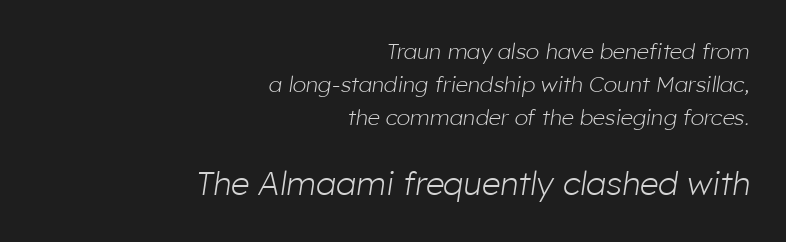
Q: Is the text bold? A: No.
Q: Is the text italic (slanted)? A: Yes, it leans right by about 8 degrees.
Q: Is the text underlined? A: No.
Q: How is the paragraph aligned? A: Right-aligned.
Q: Is the spacing between letters normal or unusually wide? A: Normal.
Q: Is the spacing between lines tight, normal or loose? A: Normal.
Q: Which block of text is set in a larger size, the first (top) or the second (bottom)? A: The second (bottom) one.
Q: Width (condensed, normal, or wide)? A: Normal.
Q: Stroke contrast? A: Low.
Q: x-height? A: Medium.
Q: Monospaced? A: No.
